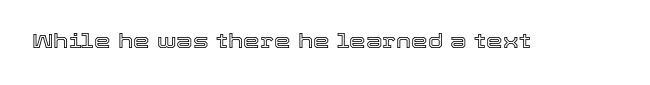
The image shows 21 px text type, upright; set normal letter spacing, not underlined.
